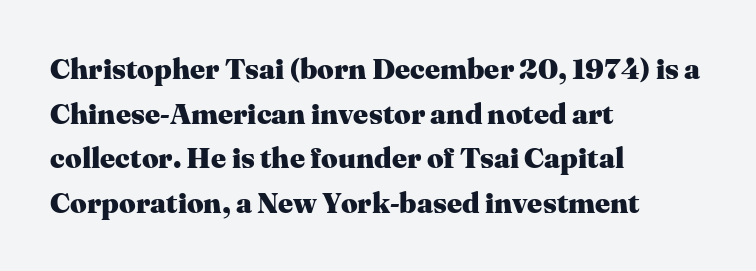
{"serif": "yes", "italic": "no", "bold": "yes", "weight": "heavy", "width": "normal", "stroke_contrast": "medium", "x_height": "medium", "monospaced": "no", "underline": "no", "align": "left", "line_spacing": "normal", "line_spacing_ratio": 1.54, "letter_spacing": "normal", "letter_spacing_em": 0.0, "glyph_px": 29}
